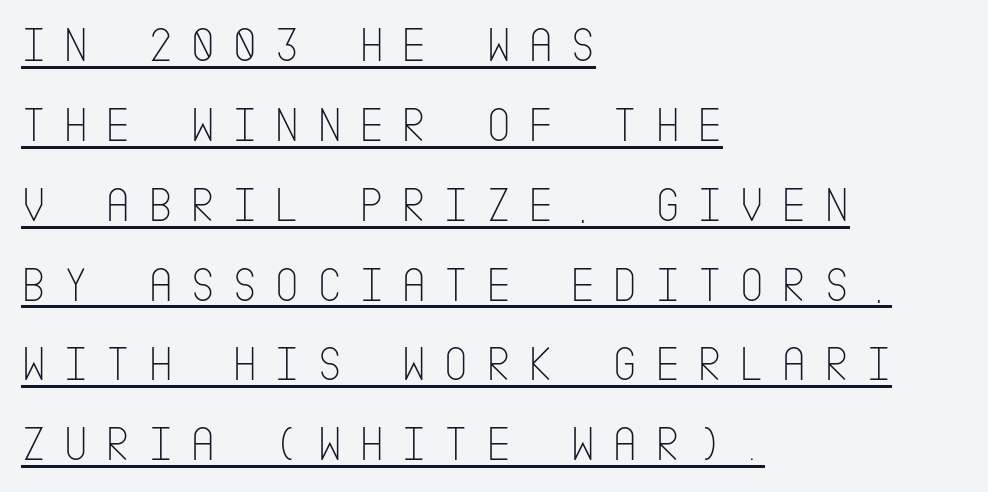
The image shows 49 px thin, condensed sans-serif type, upright; set left-aligned, normal line spacing (1.63x), unusually wide letter spacing (+0.34 em), underlined; low stroke contrast and a large x-height.
